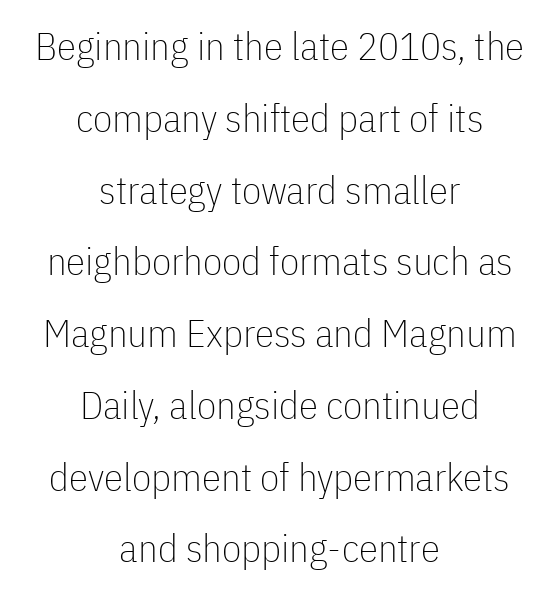
Q: Is the text bold? A: No.
Q: Is the text italic (slanted)? A: No, it is upright.
Q: Is the typeface a serif or a sans-serif typeface? A: Sans-serif.
Q: Is the text underlined? A: No.
Q: How is the paragraph aligned? A: Centered.
Q: Is the spacing between letters normal or unusually wide? A: Normal.
Q: Width (condensed, normal, or wide)? A: Condensed.
Q: Stroke contrast? A: Low.
Q: x-height? A: Medium.
Q: Monospaced? A: No.
